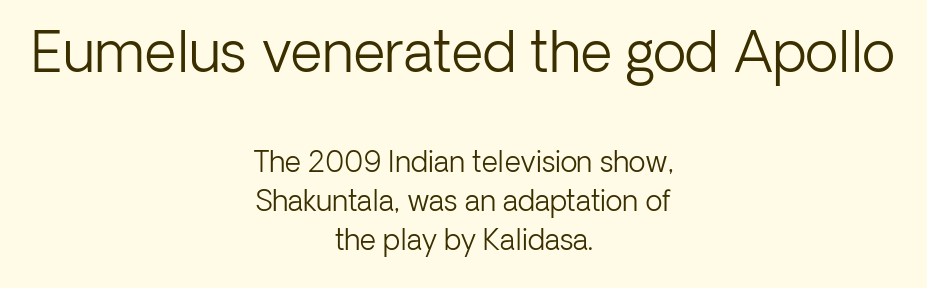
The image shows 55 px light sans-serif type, upright; set centered, normal line spacing (1.4x), normal letter spacing, not underlined; the first (top) block is 1.96x larger; low stroke contrast and a medium x-height.
